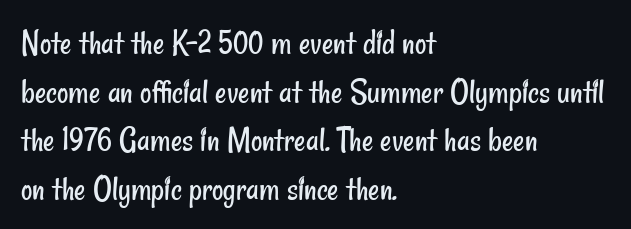
The image shows 35 px regular-weight, condensed sans-serif type; set left-aligned, normal line spacing (1.39x), normal letter spacing, not underlined; low stroke contrast and a small x-height.
